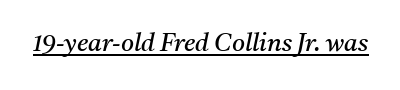
The image shows 25 px text type, italic (leaning right); set normal letter spacing, underlined.
